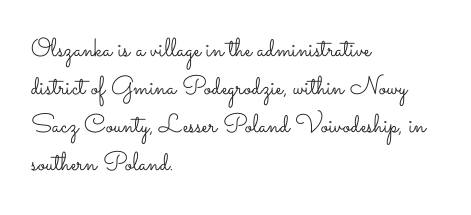
Q: Is the text bold? A: No.
Q: Is the text italic (slanted)? A: Yes.
Q: Is the text underlined? A: No.
Q: How is the paragraph aligned? A: Left-aligned.
Q: Is the spacing between letters normal or unusually wide? A: Normal.
Q: Is the spacing between lines tight, normal or loose? A: Normal.
